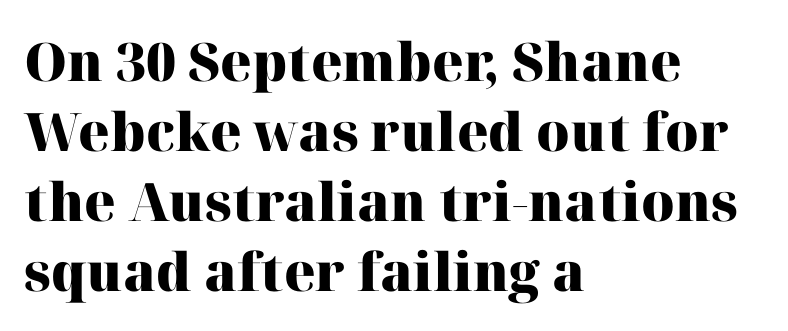
The image shows 53 px heavy serif type, upright; set left-aligned, normal line spacing (1.32x), normal letter spacing, not underlined; high stroke contrast and a medium x-height.
